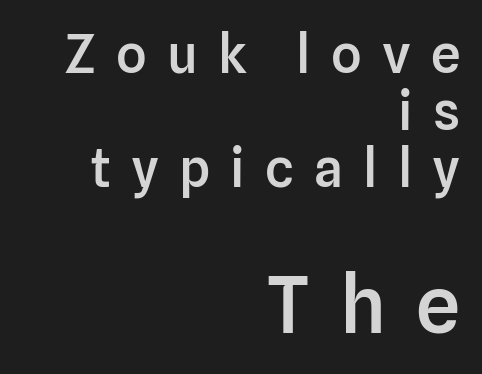
Q: Is the text bold? A: Semi-bold.
Q: Is the text italic (slanted)? A: No, it is upright.
Q: Is the typeface a serif or a sans-serif typeface? A: Sans-serif.
Q: Is the text underlined? A: No.
Q: How is the paragraph aligned? A: Right-aligned.
Q: Is the spacing between letters normal or unusually wide? A: Unusually wide.
Q: Is the spacing between lines tight, normal or loose? A: Tight.
Q: Which block of text is set in a larger size, the first (top) or the second (bottom)? A: The second (bottom) one.
Q: Width (condensed, normal, or wide)? A: Normal.
Q: Stroke contrast? A: Low.
Q: x-height? A: Medium.
Q: Monospaced? A: No.
